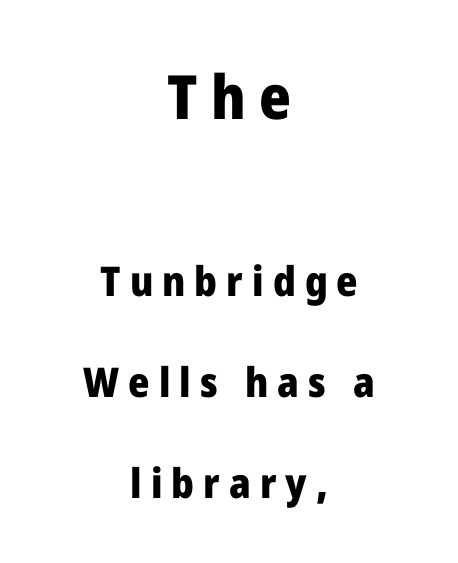
{"serif": "no", "italic": "no", "bold": "yes", "weight": "heavy", "width": "normal", "stroke_contrast": "low", "x_height": "medium", "monospaced": "no", "underline": "no", "align": "center", "line_spacing": "loose", "line_spacing_ratio": 2.46, "letter_spacing": "wide", "letter_spacing_em": 0.22, "larger_block": "first", "size_ratio": 1.49, "glyph_px": 61}
